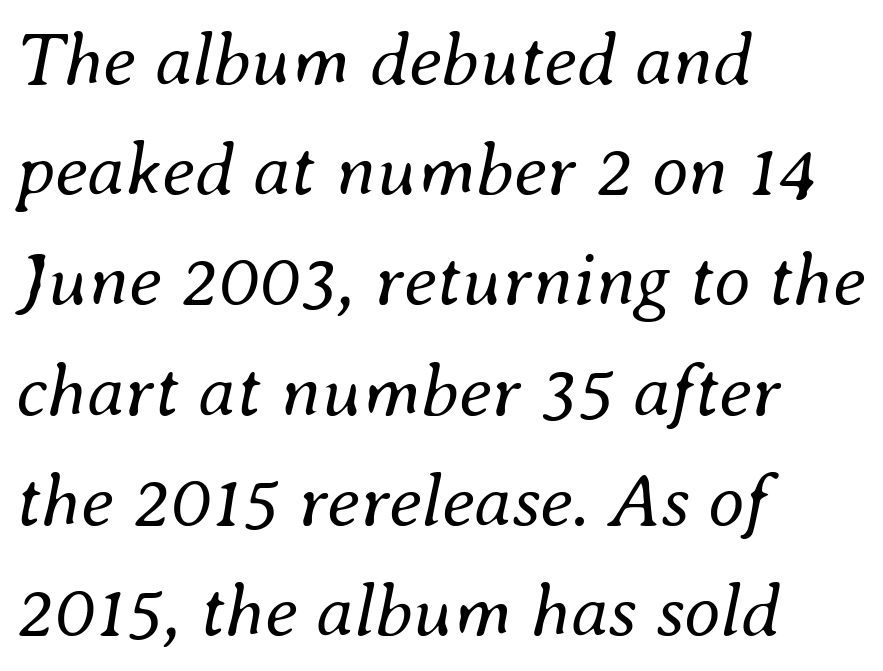
{"italic": "yes", "lean": "right", "slant_degrees": 8, "bold": "no", "weight": "regular", "width": "normal", "stroke_contrast": "medium", "x_height": "small", "monospaced": "no", "underline": "no", "align": "left", "line_spacing": "normal", "line_spacing_ratio": 1.47, "letter_spacing": "normal", "letter_spacing_em": 0.0, "glyph_px": 75}
